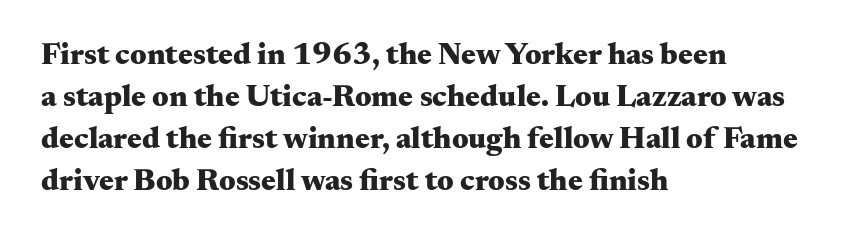
Q: Is the text bold? A: Yes.
Q: Is the text italic (slanted)? A: No, it is upright.
Q: Is the typeface a serif or a sans-serif typeface? A: Serif.
Q: Is the text underlined? A: No.
Q: How is the paragraph aligned? A: Left-aligned.
Q: Is the spacing between letters normal or unusually wide? A: Normal.
Q: Is the spacing between lines tight, normal or loose? A: Normal.
Q: Width (condensed, normal, or wide)? A: Wide.
Q: Stroke contrast? A: Medium.
Q: x-height? A: Small.
Q: Monospaced? A: No.
